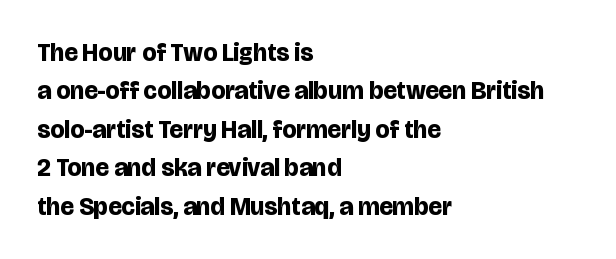
{"italic": "no", "bold": "yes", "underline": "no", "align": "left", "line_spacing": "normal", "line_spacing_ratio": 1.54, "letter_spacing": "normal", "letter_spacing_em": 0.0, "glyph_px": 25}
